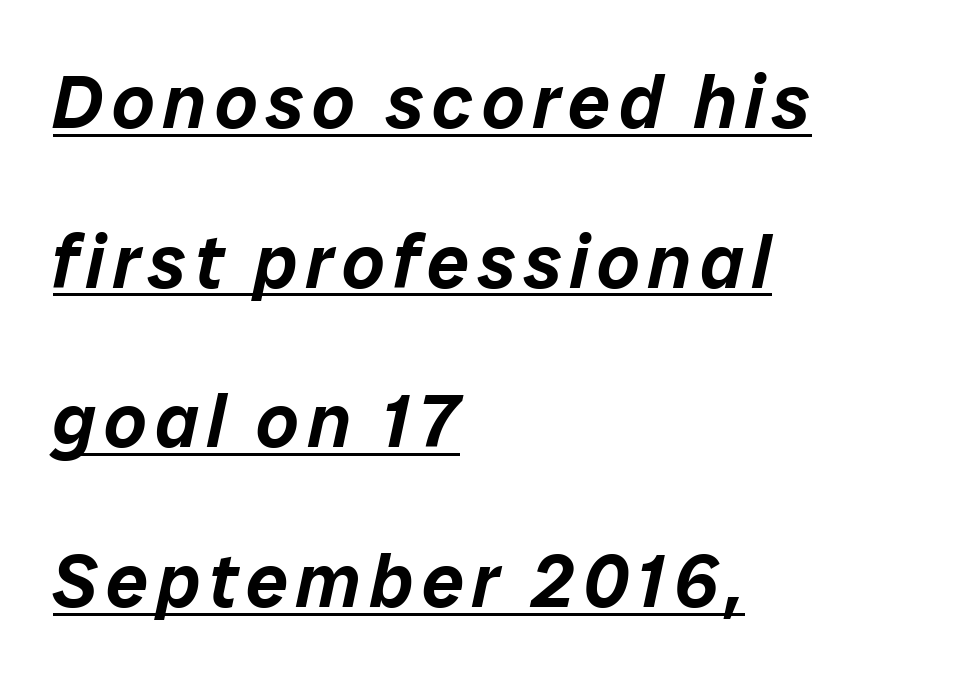
Q: Is the text italic (slanted)? A: Yes, it leans right by about 12 degrees.
Q: Is the text underlined? A: Yes.
Q: How is the paragraph aligned? A: Left-aligned.
Q: Is the spacing between lines tight, normal or loose? A: Loose.
Q: Width (condensed, normal, or wide)? A: Normal.
Q: Stroke contrast? A: Low.
Q: x-height? A: Medium.
Q: Monospaced? A: No.
